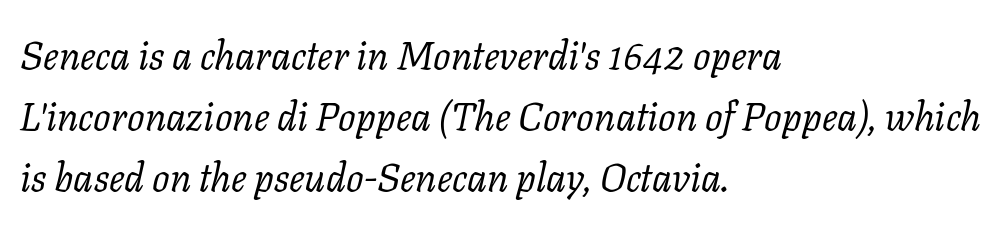
{"serif": "yes", "italic": "yes", "lean": "right", "slant_degrees": 11, "bold": "no", "weight": "regular", "width": "normal", "stroke_contrast": "low", "x_height": "medium", "monospaced": "no", "underline": "no", "align": "left", "line_spacing": "normal", "line_spacing_ratio": 1.57, "letter_spacing": "normal", "letter_spacing_em": 0.0, "glyph_px": 39}
